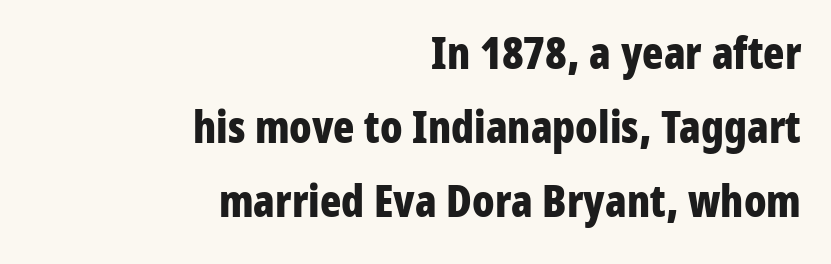
The image shows 44 px bold, condensed sans-serif type, upright; set right-aligned, normal line spacing (1.68x), normal letter spacing, not underlined; low stroke contrast and a medium x-height.
